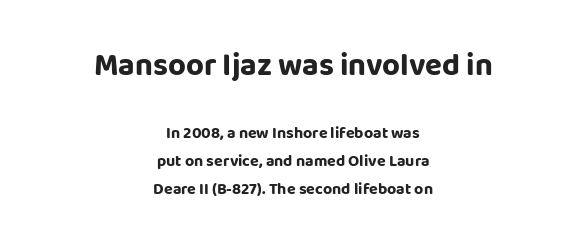
{"serif": "no", "italic": "no", "bold": "yes", "weight": "bold", "width": "normal", "stroke_contrast": "low", "x_height": "large", "monospaced": "no", "underline": "no", "align": "center", "line_spacing_ratio": 1.75, "letter_spacing": "normal", "letter_spacing_em": 0.0, "larger_block": "first", "size_ratio": 1.94, "glyph_px": 31}
